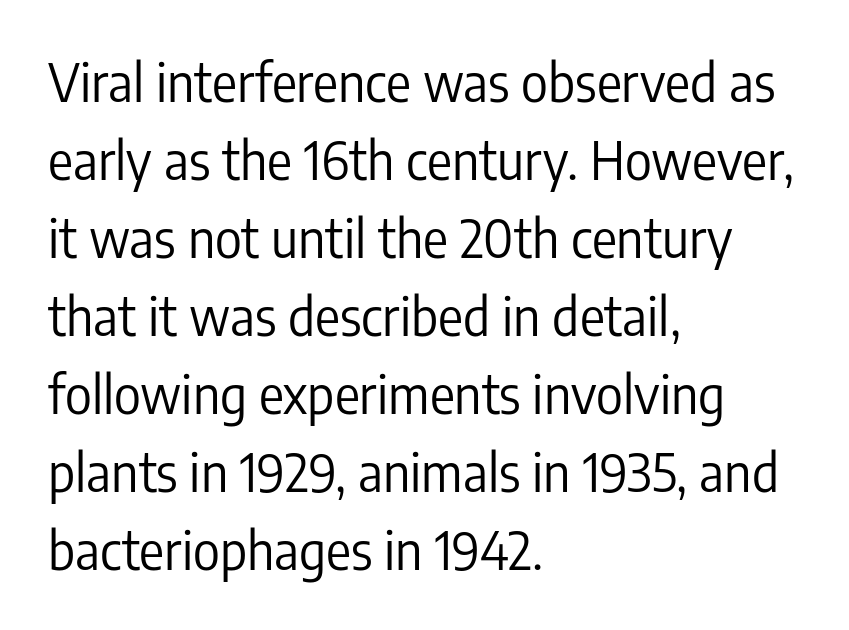
Upright lettering throughout. Students, observe: this is what conventionally led text looks like. Honestly, there is no underline to notice here at all. Every row of glyphs begins at an identical x-position on the left. The type family on display is of the sans-serif kind. The strokes carry an ordinary text weight at most.
